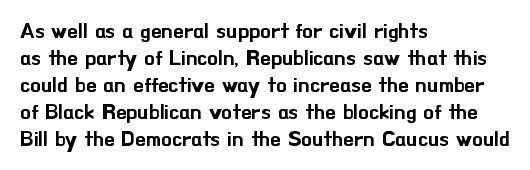
The image shows 21 px text type, upright; set left-aligned, normal line spacing (1.28x), normal letter spacing, not underlined.
